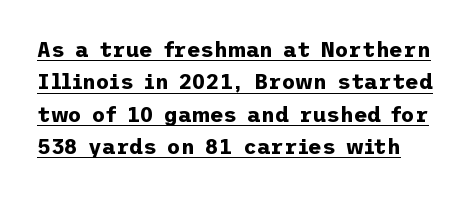
The glyphs are accompanied by a horizontal stroke just below them. Notice how descenders clear the ascenders below comfortably — that's standard leading. You can tell it's not italic because the verticals are truly vertical. The passage shown has conventional tracking throughout.
